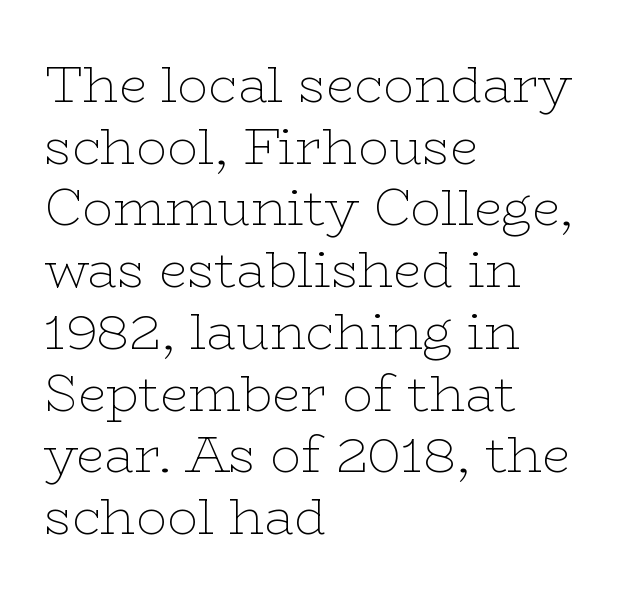
The image shows 51 px thin, wide serif type, upright; set left-aligned, line spacing 1.21x, normal letter spacing, not underlined; low stroke contrast and a medium x-height.
